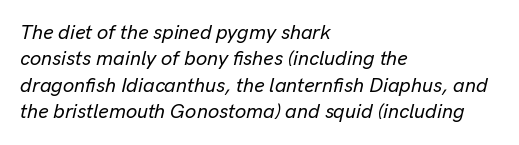
The specimen reads as italic at a glance. These lines are set flush left with a ragged right edge. Bare-footed words on every line. This sample uses plain, unmodified letter spacing. The vertical gap from one line to the next is medium.
